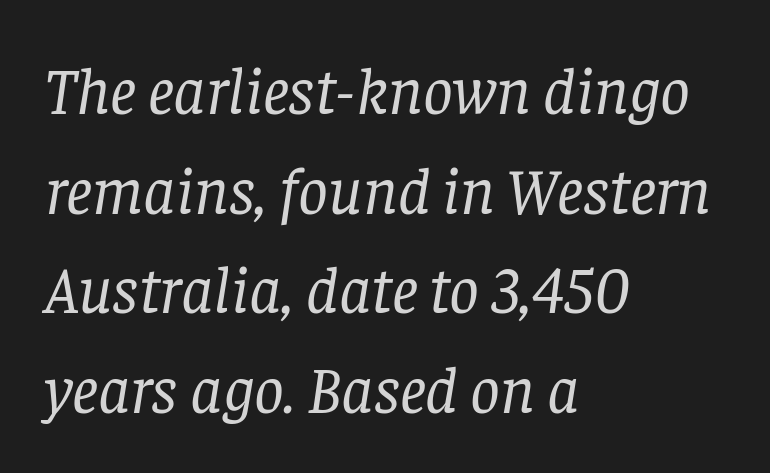
{"serif": "yes", "italic": "yes", "lean": "right", "slant_degrees": 8, "bold": "no", "weight": "regular", "width": "normal", "stroke_contrast": "low", "x_height": "large", "monospaced": "no", "underline": "no", "align": "left", "line_spacing": "normal", "line_spacing_ratio": 1.51, "letter_spacing": "normal", "letter_spacing_em": 0.0, "glyph_px": 66}
